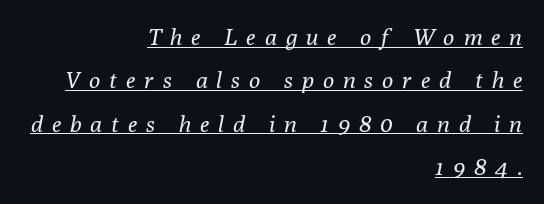
Q: Is the text bold? A: No.
Q: Is the text italic (slanted)? A: Yes, it leans right by about 10 degrees.
Q: Is the text underlined? A: Yes.
Q: How is the paragraph aligned? A: Right-aligned.
Q: Is the spacing between letters normal or unusually wide? A: Unusually wide.
